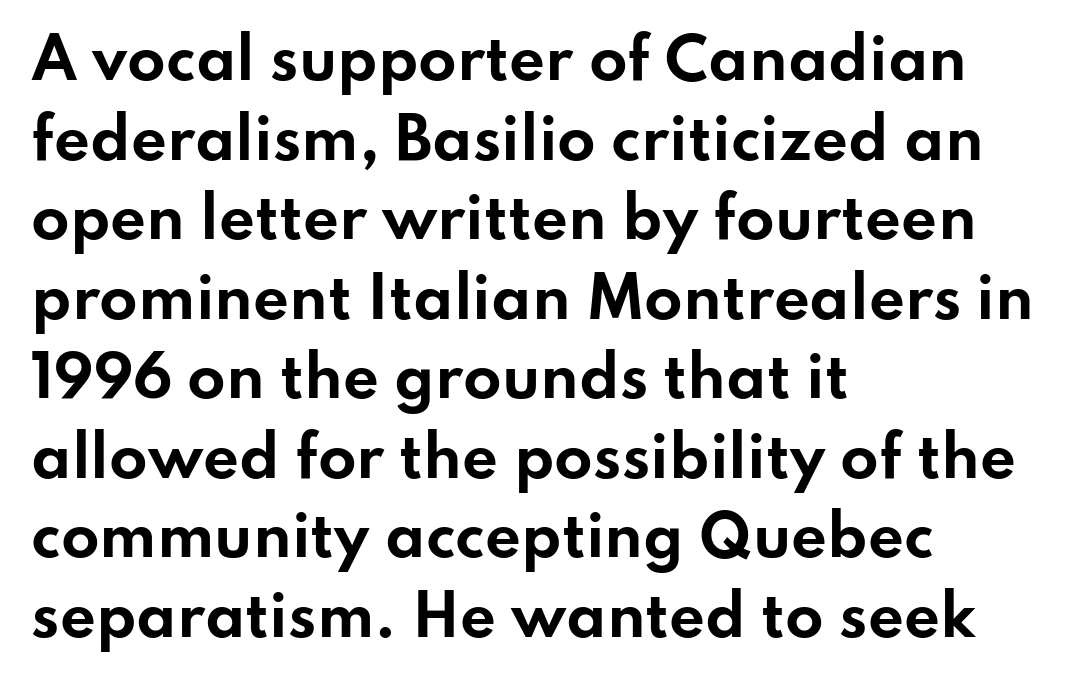
The font's upright variant was chosen for this text. This rendering features lettering with no underline. If you measured baseline to baseline, you'd find a middling distance. The text was rendered using a sans face with plain stroke endings. The setting favours the left margin, as ordinary paragraphs usually do. Stroke thickness is high; the sample reads as a true bold.
